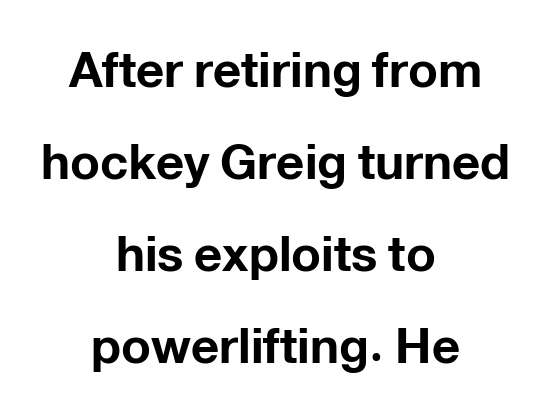
As a designer I'd log this as weight 700, bold. The passage shown is not underscored anywhere. If you folded the block vertically in half, each line would mirror itself in length. The rendering shows plain stroke endings on the letterforms — a sans-serif design. Italic? Not at all — the glyphs are vertical. This rendering leaves character spacing at its baseline value.
